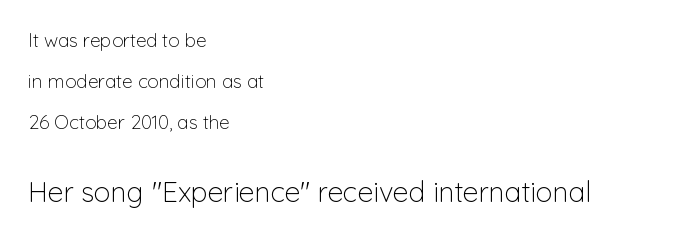
Nothing sits at the stroke ends, so this counts as sans-serif. Size hierarchy here favors the trailing block over the leading one. Notice how the passage keeps a crisp vertical edge on the left only. This sample uses plain, unmodified letter spacing.
